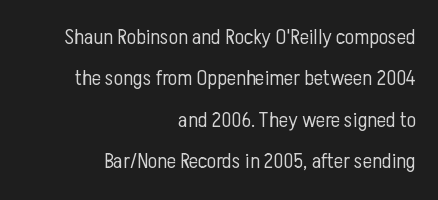
The image shows 22 px text type, upright; set right-aligned, line spacing 1.88x, normal letter spacing, not underlined.
